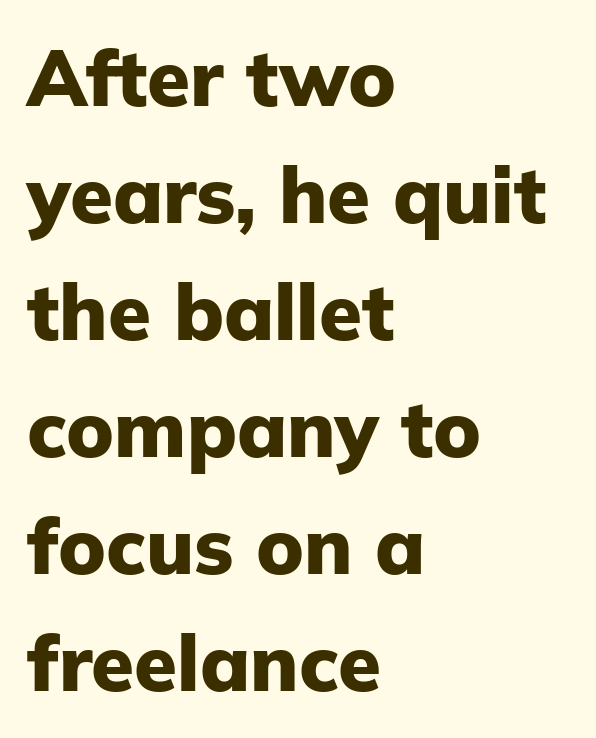
{"serif": "no", "italic": "no", "bold": "yes", "weight": "heavy", "width": "normal", "stroke_contrast": "low", "x_height": "medium", "monospaced": "no", "underline": "no", "align": "left", "line_spacing": "normal", "line_spacing_ratio": 1.5, "letter_spacing": "normal", "letter_spacing_em": 0.0, "glyph_px": 78}
